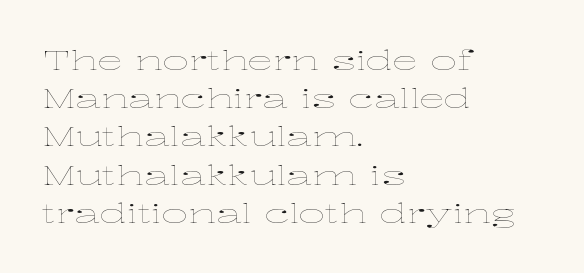
{"italic": "no", "bold": "no", "underline": "no", "align": "left", "line_spacing": "normal", "line_spacing_ratio": 1.47, "letter_spacing": "normal", "letter_spacing_em": 0.0, "glyph_px": 26}
